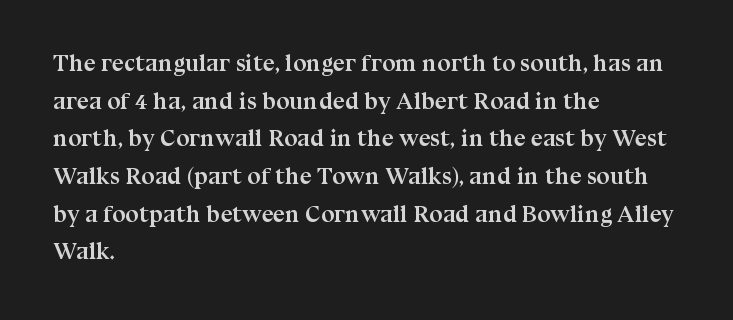
{"italic": "no", "bold": "yes", "underline": "no", "align": "left", "line_spacing": "normal", "line_spacing_ratio": 1.57, "letter_spacing": "normal", "letter_spacing_em": 0.0, "glyph_px": 24}
